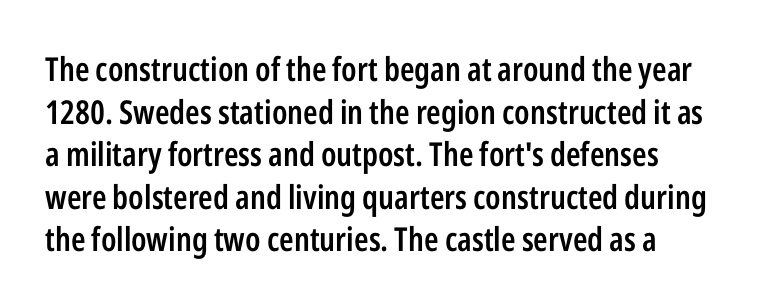
Q: Is the text bold? A: Semi-bold.
Q: Is the text italic (slanted)? A: No, it is upright.
Q: Is the typeface a serif or a sans-serif typeface? A: Sans-serif.
Q: Is the text underlined? A: No.
Q: Is the spacing between letters normal or unusually wide? A: Normal.
Q: Is the spacing between lines tight, normal or loose? A: Normal.
Q: Width (condensed, normal, or wide)? A: Condensed.
Q: Stroke contrast? A: Low.
Q: x-height? A: Medium.
Q: Monospaced? A: No.
